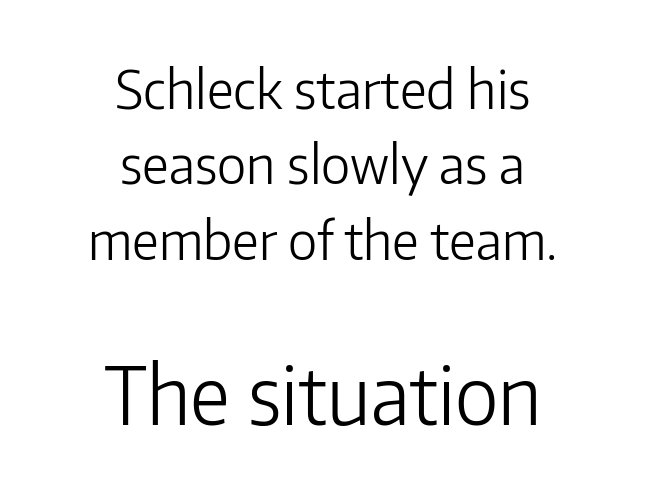
{"serif": "no", "italic": "no", "bold": "no", "weight": "light", "width": "normal", "stroke_contrast": "low", "x_height": "medium", "monospaced": "no", "underline": "no", "align": "center", "line_spacing": "normal", "line_spacing_ratio": 1.42, "letter_spacing": "normal", "letter_spacing_em": 0.0, "larger_block": "second", "size_ratio": 1.49, "glyph_px": 79}
